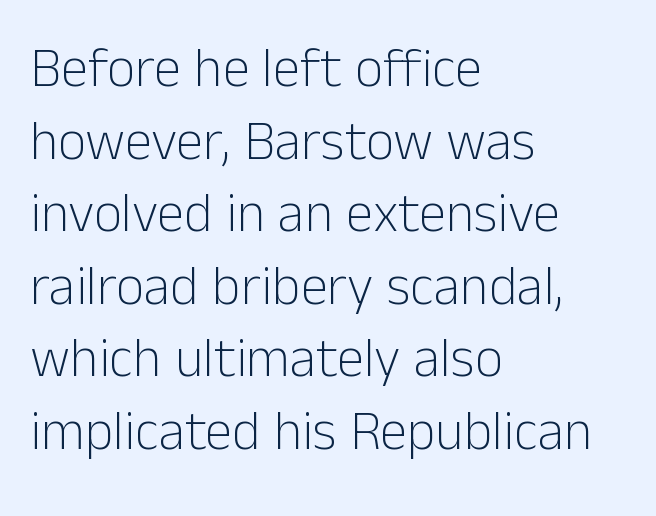
The image shows 55 px light sans-serif type, upright; set left-aligned, normal line spacing (1.32x), normal letter spacing, not underlined; low stroke contrast and a medium x-height.
